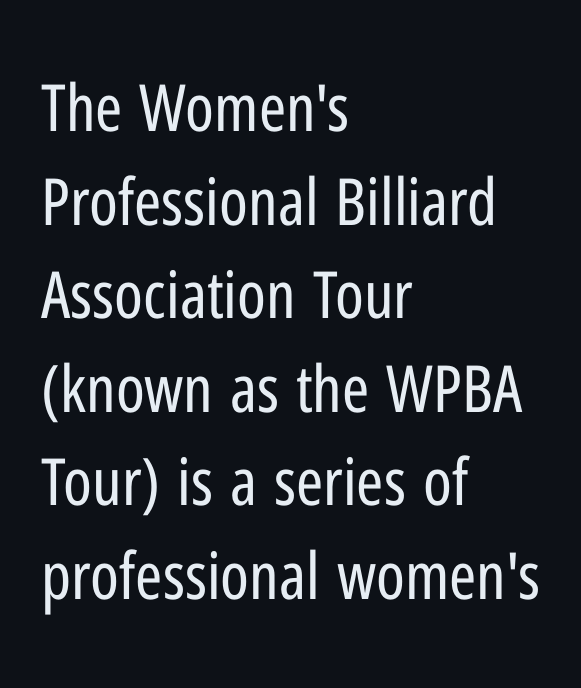
The image shows 65 px regular-weight, condensed sans-serif type, upright; set left-aligned, normal line spacing (1.44x), normal letter spacing, not underlined; low stroke contrast and a medium x-height.
